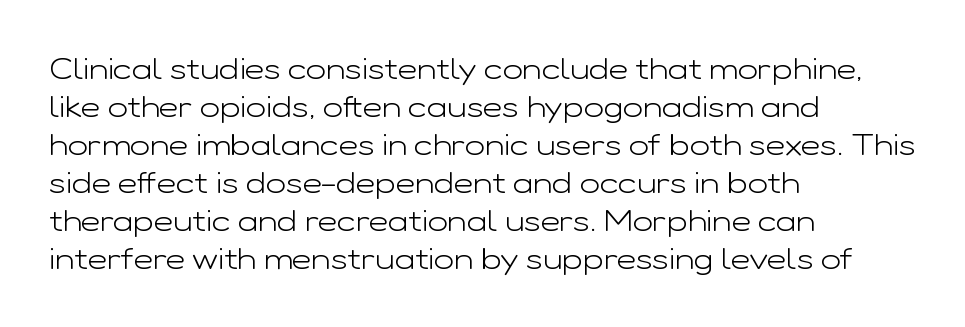
Q: Is the text bold? A: No.
Q: Is the text italic (slanted)? A: No, it is upright.
Q: Is the typeface a serif or a sans-serif typeface? A: Sans-serif.
Q: Is the text underlined? A: No.
Q: How is the paragraph aligned? A: Left-aligned.
Q: Is the spacing between letters normal or unusually wide? A: Normal.
Q: Is the spacing between lines tight, normal or loose? A: Normal.
Q: Width (condensed, normal, or wide)? A: Wide.
Q: Stroke contrast? A: Low.
Q: x-height? A: Medium.
Q: Monospaced? A: No.
